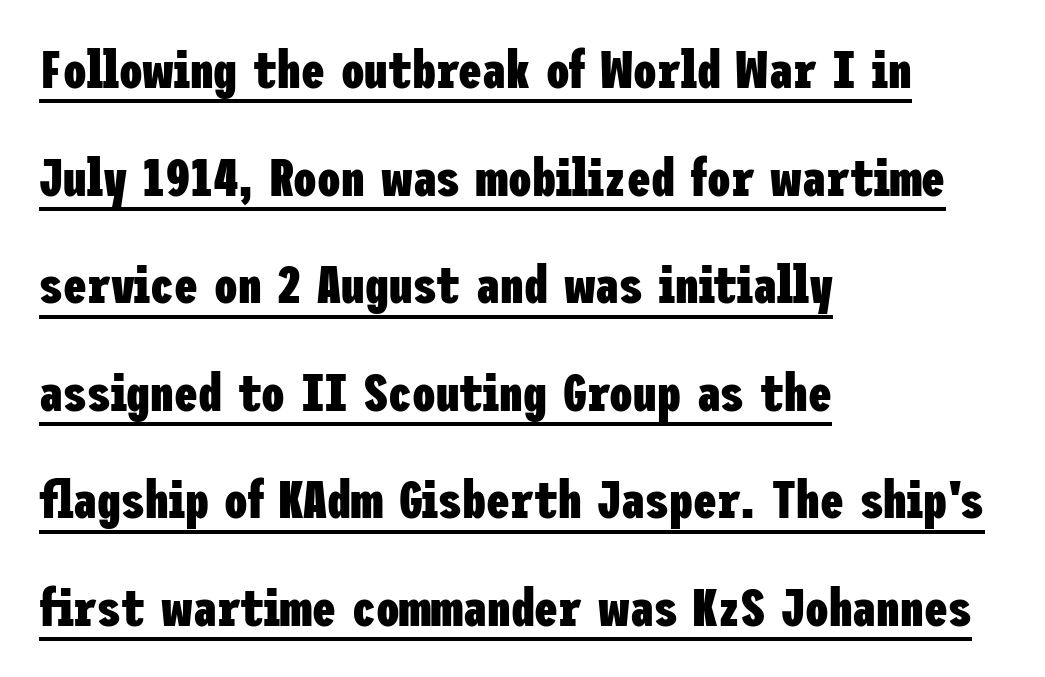
{"serif": "no", "italic": "no", "bold": "yes", "weight": "heavy", "width": "condensed", "stroke_contrast": "low", "x_height": "medium", "underline": "yes", "align": "left", "line_spacing": "loose", "line_spacing_ratio": 2.03, "letter_spacing": "normal", "letter_spacing_em": 0.0, "glyph_px": 53}
